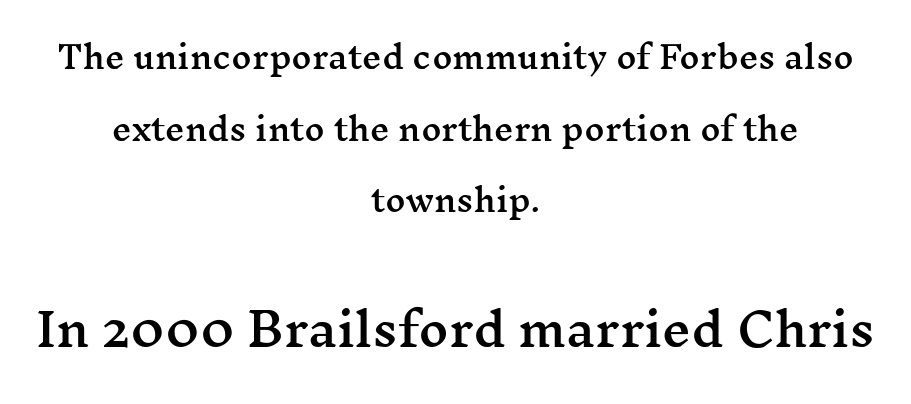
Q: Is the text italic (slanted)? A: No, it is upright.
Q: Is the typeface a serif or a sans-serif typeface? A: Serif.
Q: Is the text underlined? A: No.
Q: How is the paragraph aligned? A: Centered.
Q: Is the spacing between letters normal or unusually wide? A: Normal.
Q: Is the spacing between lines tight, normal or loose? A: Loose.
Q: Which block of text is set in a larger size, the first (top) or the second (bottom)? A: The second (bottom) one.
Q: Width (condensed, normal, or wide)? A: Wide.
Q: Stroke contrast? A: Medium.
Q: x-height? A: Medium.
Q: Monospaced? A: No.
